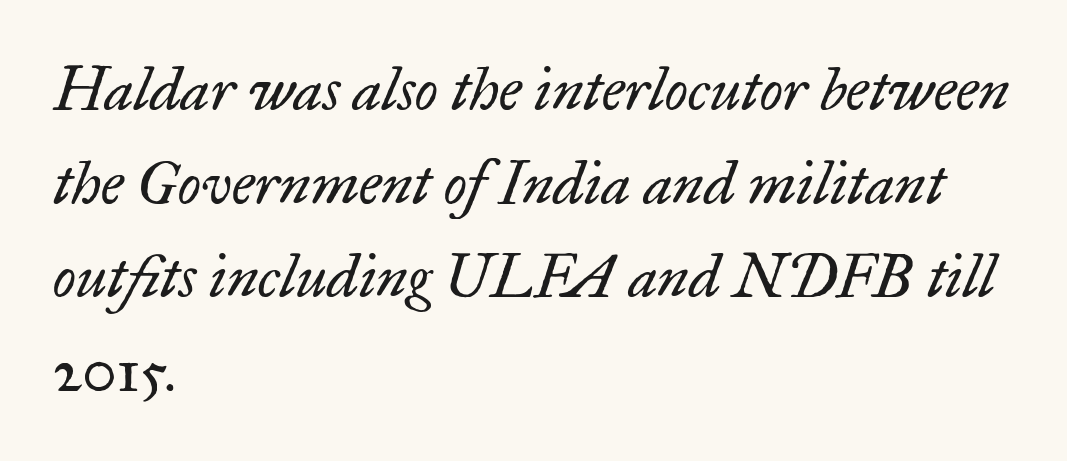
Q: Is the text bold? A: No.
Q: Is the text italic (slanted)? A: Yes, it leans right by about 17 degrees.
Q: Is the typeface a serif or a sans-serif typeface? A: Serif.
Q: Is the text underlined? A: No.
Q: How is the paragraph aligned? A: Left-aligned.
Q: Is the spacing between letters normal or unusually wide? A: Normal.
Q: Is the spacing between lines tight, normal or loose? A: Normal.
Q: Width (condensed, normal, or wide)? A: Normal.
Q: Stroke contrast? A: Low.
Q: x-height? A: Small.
Q: Monospaced? A: No.
